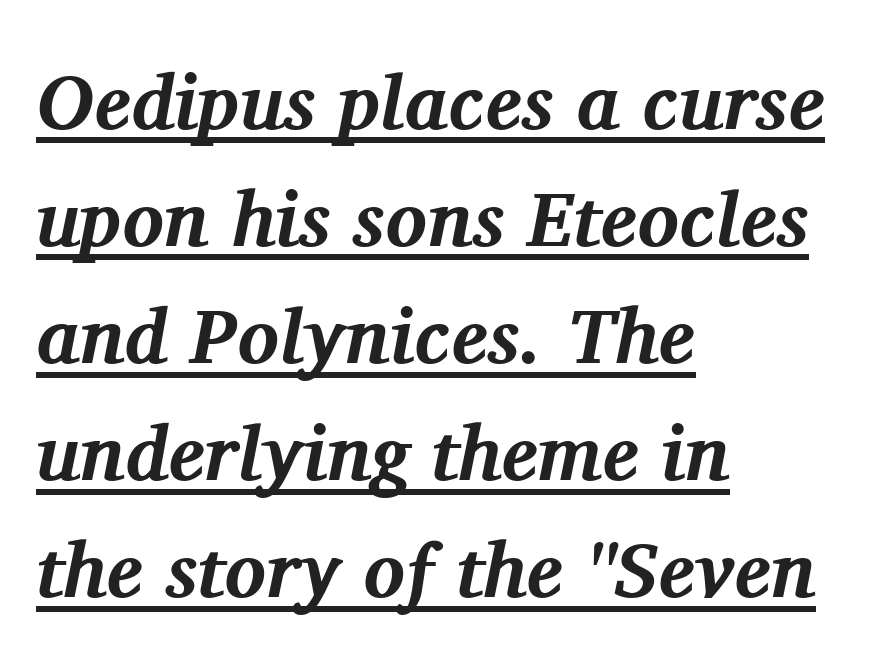
Q: Is the text bold? A: Yes.
Q: Is the text italic (slanted)? A: Yes, it leans right by about 11 degrees.
Q: Is the typeface a serif or a sans-serif typeface? A: Serif.
Q: Is the text underlined? A: Yes.
Q: How is the paragraph aligned? A: Left-aligned.
Q: Is the spacing between letters normal or unusually wide? A: Normal.
Q: Is the spacing between lines tight, normal or loose? A: Normal.
Q: Width (condensed, normal, or wide)? A: Normal.
Q: Stroke contrast? A: Medium.
Q: x-height? A: Medium.
Q: Monospaced? A: No.
